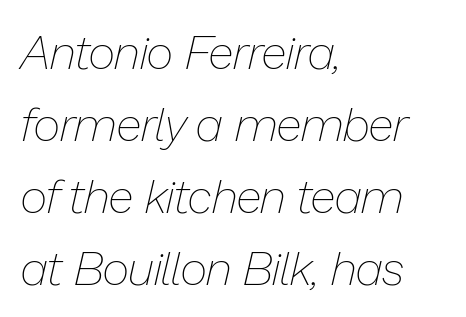
The passage shown stacks its lines at a standard gap. Rule under the text: the space is simply empty. This sample is left-justified, so line endings fall wherever the words run out. Think standard paragraph weight, or any step lighter than that. Slant detected: the letters are inclined. The horizontal fit of the characters is conventional and even.
